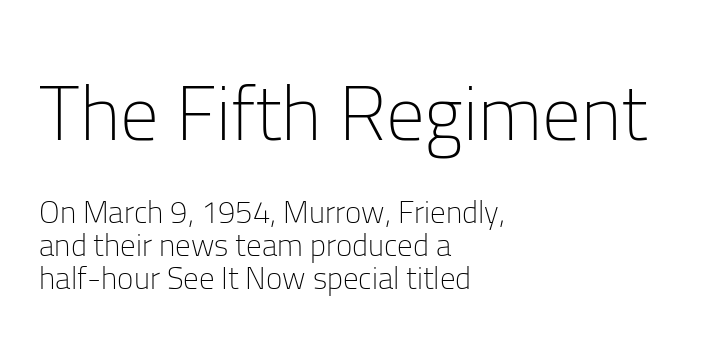
Horizontal alignment here is leftward, the default for most running prose. Each letter's strokes conclude bluntly, with no projecting serifs. One glance says dense: line gaps are narrower than usual. Do the characters align in a grid? No, the font is proportional. Is there any slant? The stems are plumb.
